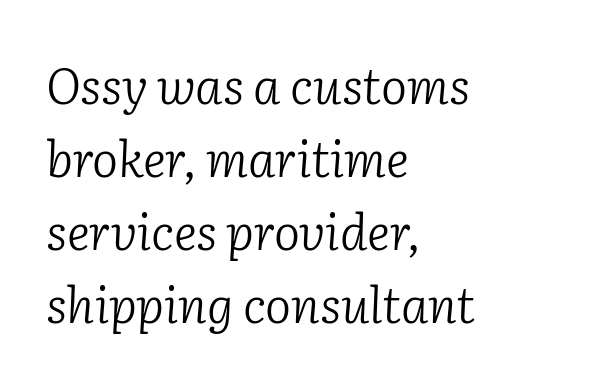
Only glyphs here, with clear space below each row. Little horizontal feet cap the strokes, marking this as serif type. The vertical gap from one line to the next is medium. The horizontal fit of the characters is conventional and even. Every row of glyphs begins at an identical x-position on the left.
